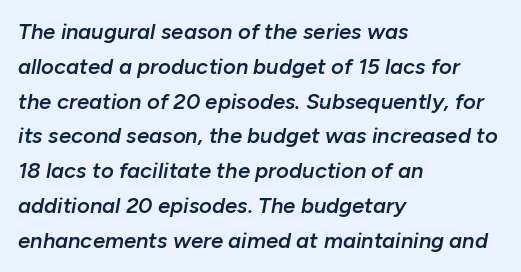
{"italic": "yes", "lean": "right", "slant_degrees": 10, "bold": "semi", "underline": "no", "align": "left", "line_spacing": "normal", "line_spacing_ratio": 1.58, "letter_spacing": "normal", "letter_spacing_em": 0.0, "glyph_px": 22}
